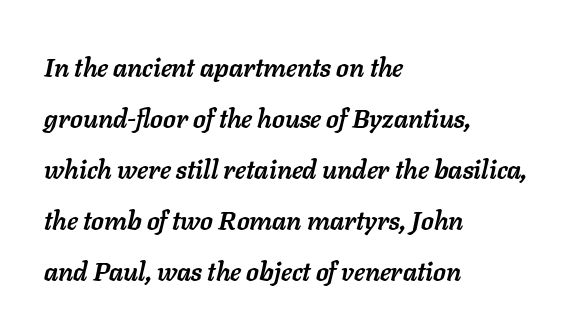
Q: Is the text bold? A: Yes.
Q: Is the text italic (slanted)? A: Yes, it leans right by about 11 degrees.
Q: Is the text underlined? A: No.
Q: How is the paragraph aligned? A: Left-aligned.
Q: Is the spacing between letters normal or unusually wide? A: Normal.
Q: Is the spacing between lines tight, normal or loose? A: Loose.
